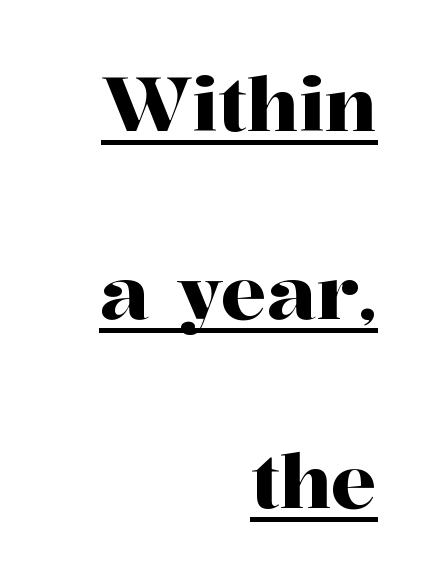
What kind of face is this? One with serifs. The lines are spread far apart with generous leading. Nope, not italic — everything's standing straight. Varying glyph widths throughout — classic text-font behaviour. Inter-character spacing is left at the font's built-in metrics. These characters rest on top of a visible drawn line.
